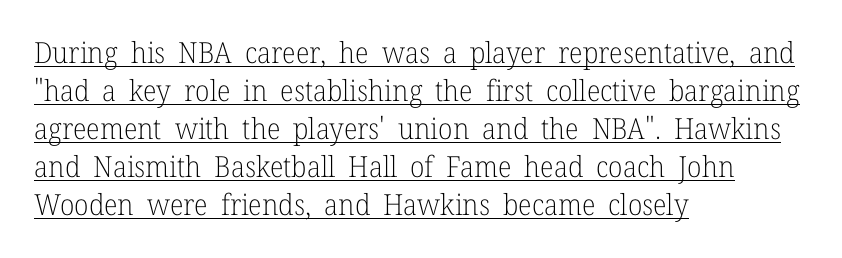
The image shows 29 px light serif type, upright; set left-aligned, normal line spacing (1.31x), normal letter spacing, underlined; low stroke contrast and a medium x-height.
